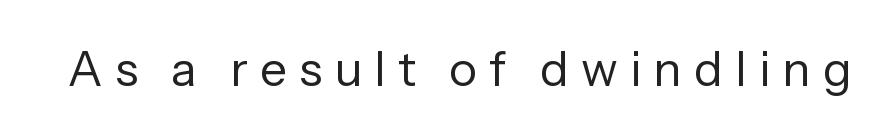
The image shows 48 px regular-weight sans-serif type, upright; set unusually wide letter spacing (+0.25 em), not underlined; low stroke contrast and a medium x-height.
